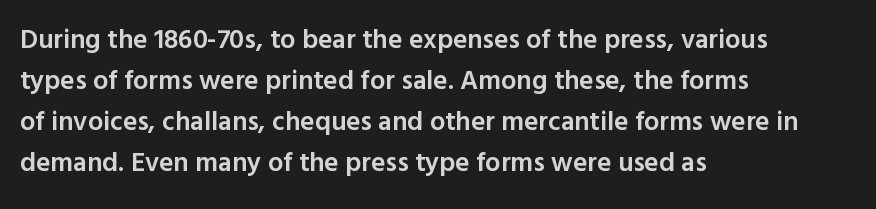
{"italic": "no", "bold": "semi", "underline": "no", "align": "left", "line_spacing": "normal", "line_spacing_ratio": 1.52, "letter_spacing": "normal", "letter_spacing_em": 0.0, "glyph_px": 27}
